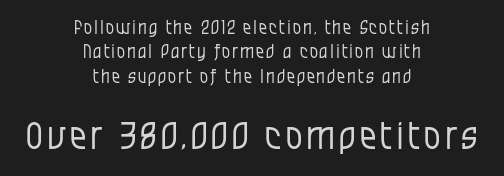
Q: Is the text bold? A: No.
Q: Is the text italic (slanted)? A: No, it is upright.
Q: Is the typeface a serif or a sans-serif typeface? A: Sans-serif.
Q: Is the text underlined? A: No.
Q: How is the paragraph aligned? A: Centered.
Q: Is the spacing between lines tight, normal or loose? A: Normal.
Q: Which block of text is set in a larger size, the first (top) or the second (bottom)? A: The second (bottom) one.
Q: Width (condensed, normal, or wide)? A: Condensed.
Q: Stroke contrast? A: Low.
Q: x-height? A: Large.
Q: Monospaced? A: No.
